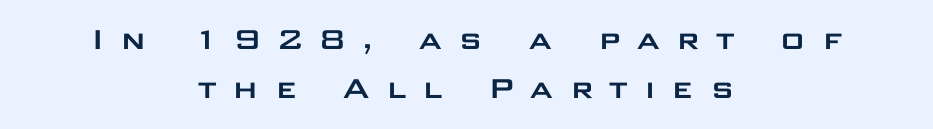
The axis of the letterforms is exactly vertical. Loose tracking; the words dissolve into strings of separated letters. The space between consecutive lines is moderate. The compositor balanced each line on the midline. Font category for this specimen: sans-serif. The letters advance in unequal steps, a hallmark of proportional type.
